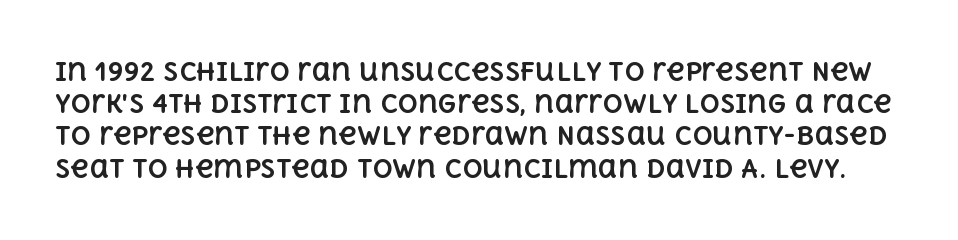
The image shows 25 px bold type, upright; set normal line spacing (1.29x), normal letter spacing, not underlined.
